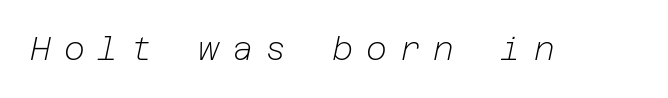
The image shows 32 px light type, italic (leaning right); set unusually wide letter spacing (+0.4 em), not underlined; low stroke contrast and a medium x-height.
